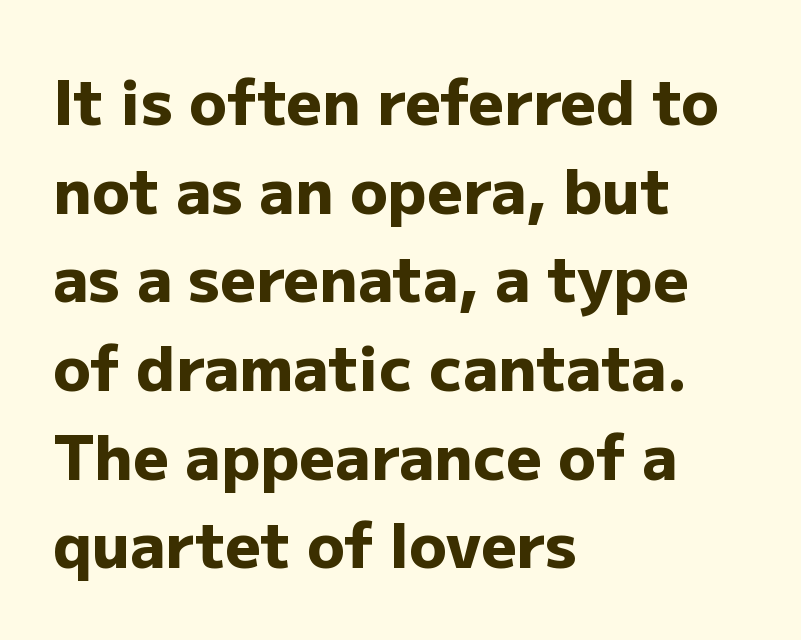
{"serif": "no", "italic": "no", "bold": "yes", "weight": "heavy", "width": "normal", "stroke_contrast": "low", "x_height": "medium", "monospaced": "no", "underline": "no", "align": "left", "line_spacing": "normal", "line_spacing_ratio": 1.43, "letter_spacing": "normal", "letter_spacing_em": 0.0, "glyph_px": 62}
